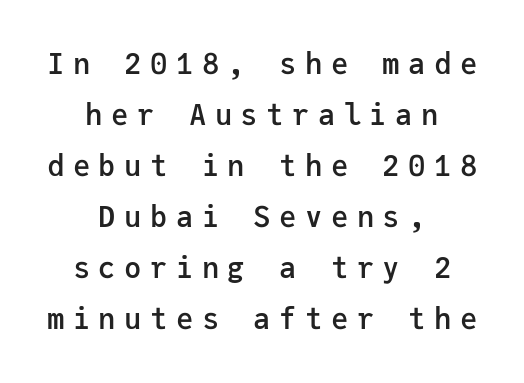
The image shows 29 px semibold sans-serif type, upright, monospaced; set centered, line spacing 1.76x, unusually wide letter spacing (+0.29 em), not underlined; low stroke contrast and a medium x-height.
